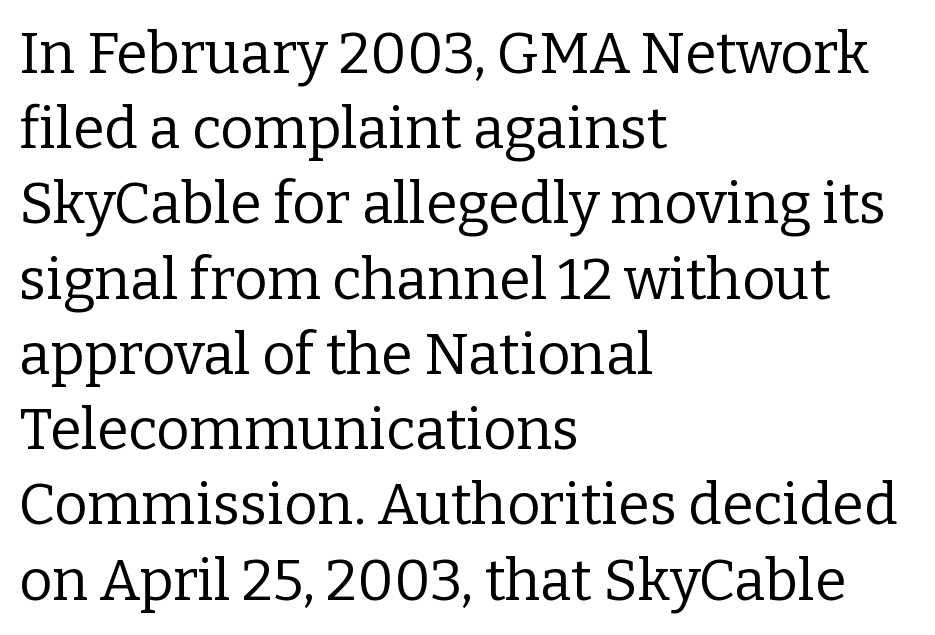
{"serif": "yes", "italic": "no", "bold": "no", "weight": "regular", "width": "normal", "stroke_contrast": "low", "x_height": "medium", "monospaced": "no", "underline": "no", "align": "left", "line_spacing": "normal", "line_spacing_ratio": 1.32, "letter_spacing": "normal", "letter_spacing_em": 0.0, "glyph_px": 57}
